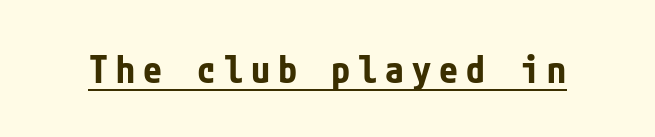
As a designer I'd log this as weight 700, bold. Between one letter and the next there's a generous, obvious gap. The letters stand upright; this is a roman face. Typographically, this falls in the sans-serif category. Honestly, the underline is the first thing you notice here.
